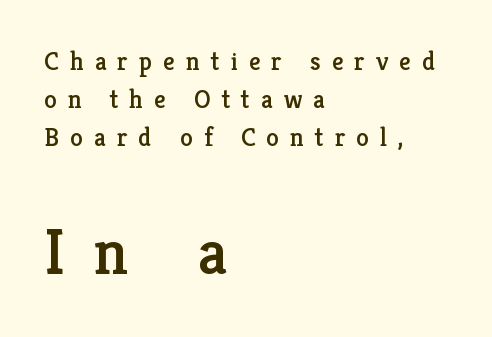
The rendering uses a moderate line-height, typical for paragraphs. It's the straight-up-and-down kind of type. Clear beneath every line of the passage. The rendering enlarges the type as you move from the upper chunk to the lower. Looks like regular typesetting: each glyph gets only the width it needs.
